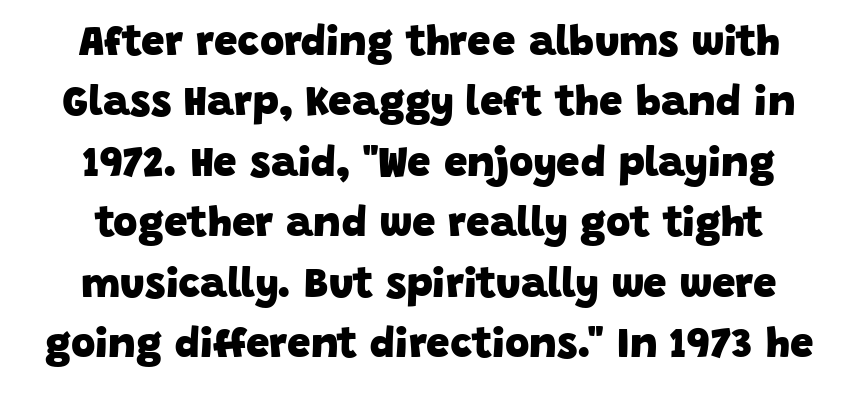
The image shows 42 px heavy sans-serif type; set normal line spacing (1.44x), normal letter spacing, not underlined; low stroke contrast and a large x-height.
